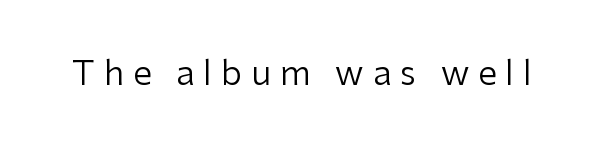
The image shows 34 px regular-weight sans-serif type, upright; set unusually wide letter spacing (+0.26 em), not underlined; low stroke contrast and a medium x-height.
